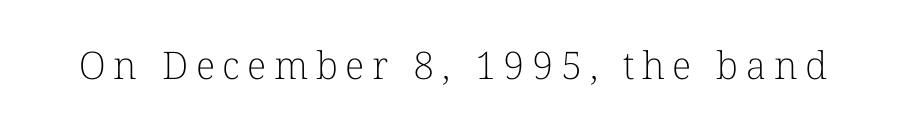
The image shows 38 px light serif type, upright; set unusually wide letter spacing (+0.2 em), not underlined; low stroke contrast and a medium x-height.
